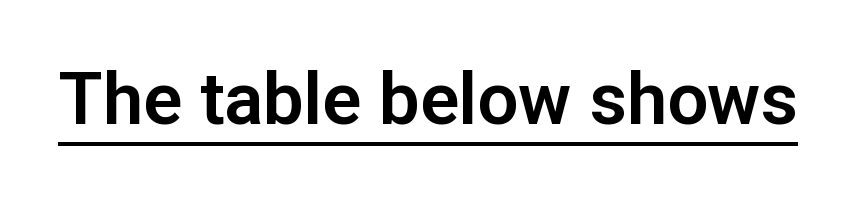
The image shows 72 px sans-serif type, upright; set normal letter spacing, underlined; low stroke contrast and a medium x-height.
